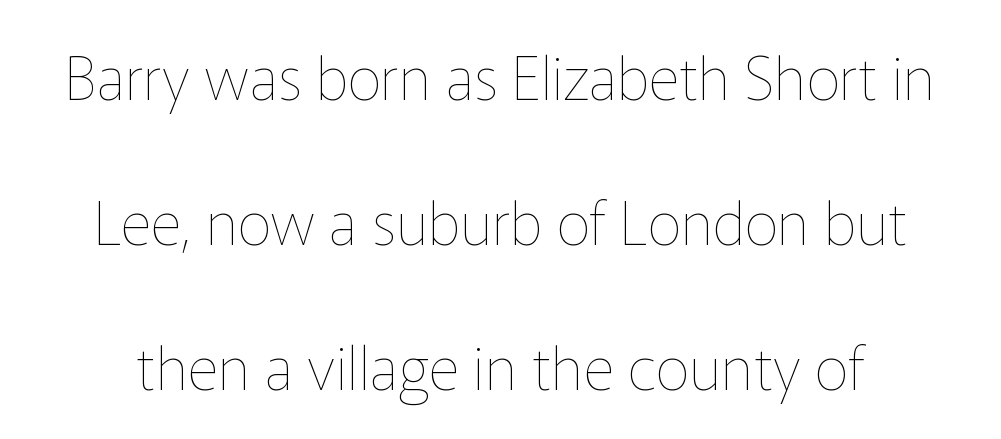
One glance says open: line gaps are wider than usual. The type sits square on the baseline with zero lean. Words appear dense and cohesive because spacing is normal. The strip under each line holds only bare page. Nothing heavy about these letters — not bold at all.
